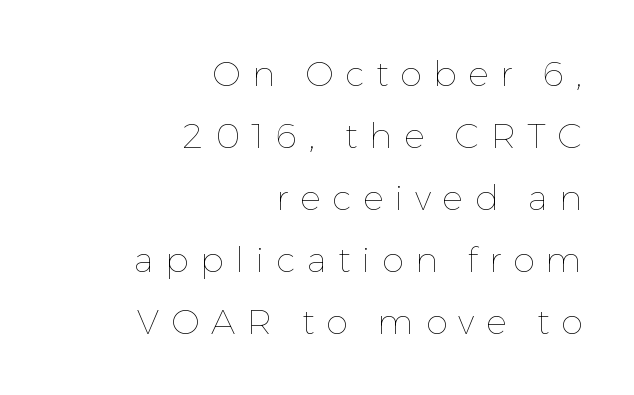
The lettering holds an erect, upright posture throughout. Stems and bowls with no extra thickness — not bold. Substantial extra tracking has been applied to these lines. Caption: multi-line text, flush right, ragged left.
